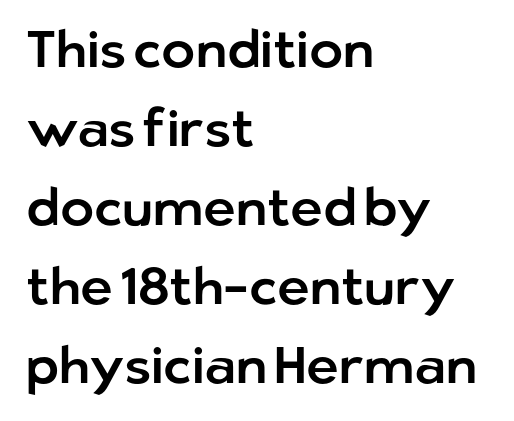
{"serif": "no", "italic": "no", "width": "normal", "stroke_contrast": "low", "x_height": "medium", "monospaced": "no", "underline": "no", "align": "left", "line_spacing": "normal", "line_spacing_ratio": 1.55, "letter_spacing": "normal", "letter_spacing_em": 0.0, "glyph_px": 51}
